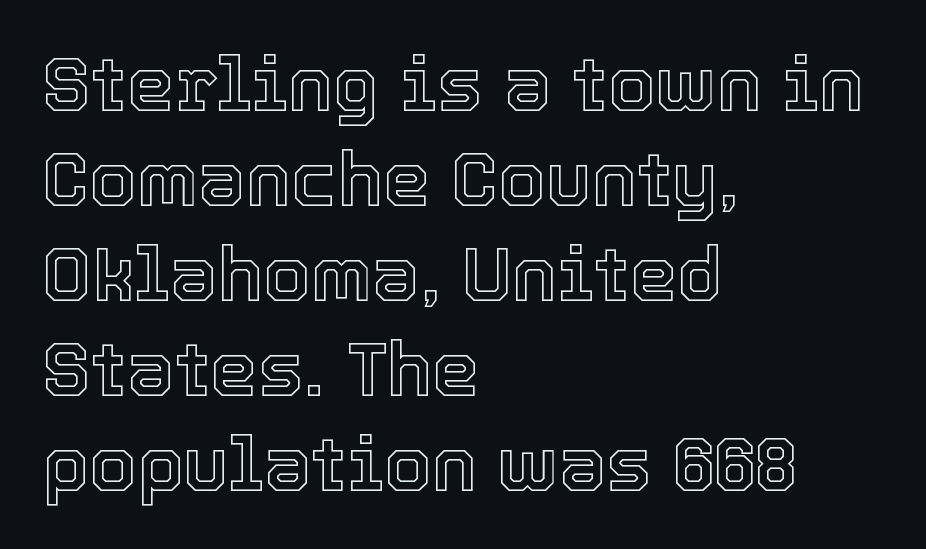
Each word holds together tightly as a unit, with standard inter-letter gaps. Looks like regular typesetting: each glyph gets only the width it needs. The lines in this sample share a left origin and differ only in where they stop. Quick note: not italic, upright.
